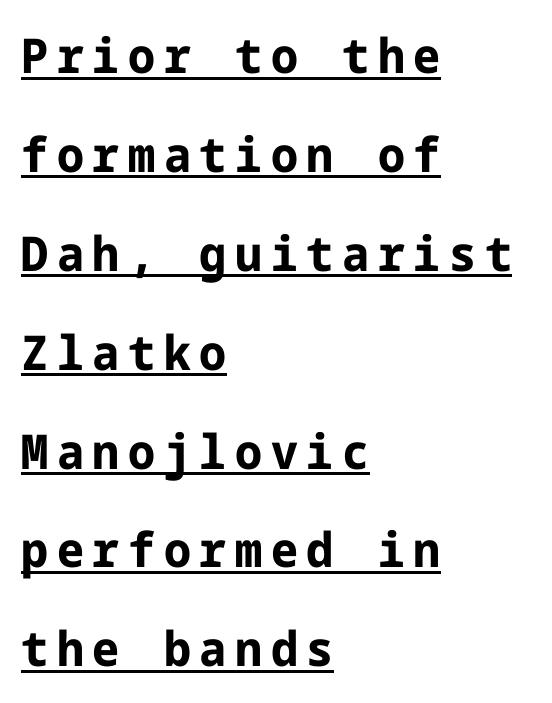
Q: Is the text bold? A: Yes.
Q: Is the text italic (slanted)? A: No, it is upright.
Q: Is the typeface a serif or a sans-serif typeface? A: Sans-serif.
Q: Is the text underlined? A: Yes.
Q: How is the paragraph aligned? A: Left-aligned.
Q: Is the spacing between lines tight, normal or loose? A: Loose.
Q: Width (condensed, normal, or wide)? A: Normal.
Q: Stroke contrast? A: Low.
Q: x-height? A: Medium.
